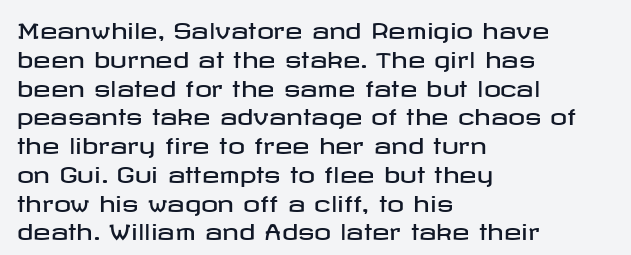
Q: Is the text italic (slanted)? A: No, it is upright.
Q: Is the text underlined? A: No.
Q: How is the paragraph aligned? A: Left-aligned.
Q: Is the spacing between letters normal or unusually wide? A: Normal.
Q: Is the spacing between lines tight, normal or loose? A: Normal.
